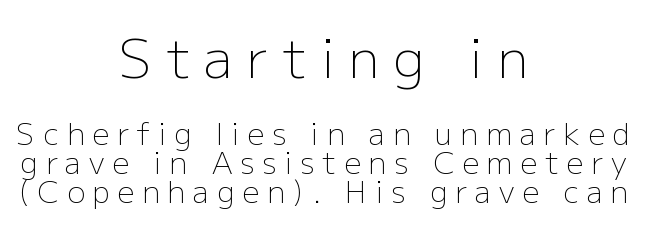
Q: Is the text bold? A: No.
Q: Is the text italic (slanted)? A: No, it is upright.
Q: Is the typeface a serif or a sans-serif typeface? A: Sans-serif.
Q: Is the text underlined? A: No.
Q: How is the paragraph aligned? A: Centered.
Q: Is the spacing between letters normal or unusually wide? A: Unusually wide.
Q: Is the spacing between lines tight, normal or loose? A: Tight.
Q: Which block of text is set in a larger size, the first (top) or the second (bottom)? A: The first (top) one.
Q: Width (condensed, normal, or wide)? A: Normal.
Q: Stroke contrast? A: Low.
Q: x-height? A: Medium.
Q: Monospaced? A: No.
